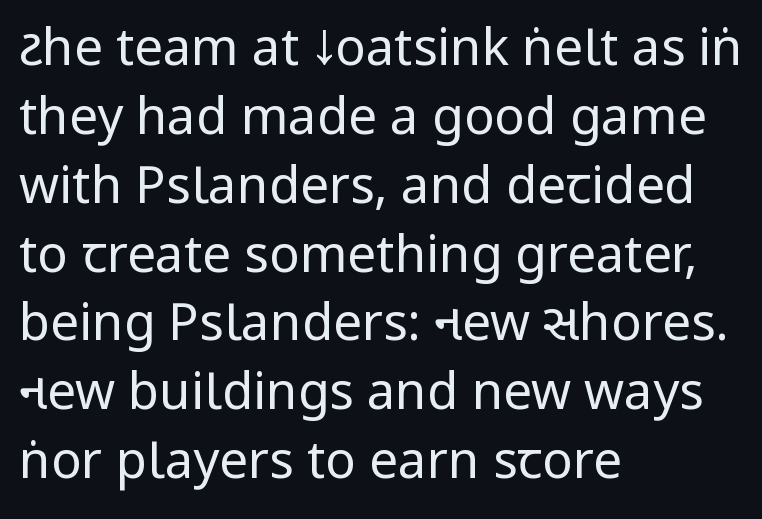
What kind of face is this? One without serifs — a sans. When letters stand straight like this, we call the style roman or upright. No chunkiness to these letters — they're not bold. Alignment: flush left. Students, observe: this is what conventionally led text looks like. Plain, unruled lines of type.
